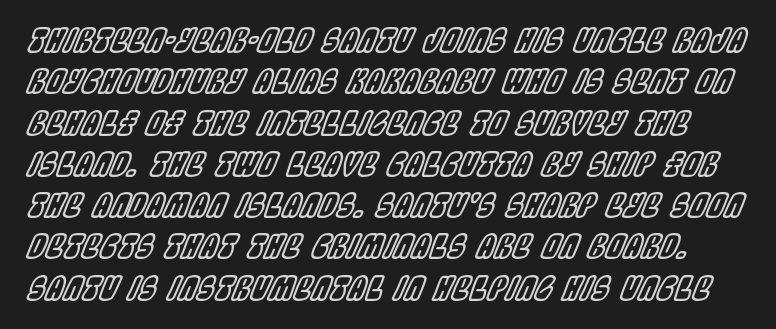
Q: Is the text italic (slanted)? A: Yes, it leans right by about 22 degrees.
Q: Is the text underlined? A: No.
Q: Is the spacing between letters normal or unusually wide? A: Normal.
Q: Is the spacing between lines tight, normal or loose? A: Normal.
Q: Width (condensed, normal, or wide)? A: Condensed.
Q: x-height? A: Large.
Q: Monospaced? A: No.
